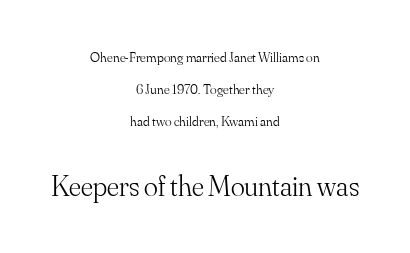
The image shows 29 px light serif type, upright; set centered, loose line spacing (2.29x), normal letter spacing, not underlined; the second (bottom) block is 2.07x larger; medium stroke contrast and a small x-height.
